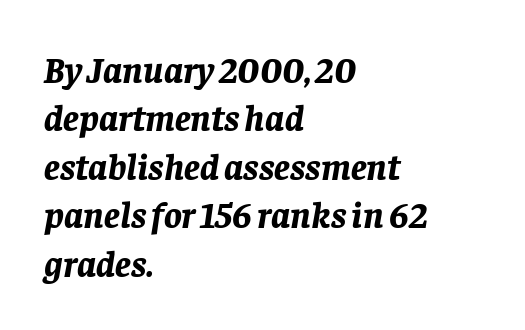
Q: Is the text bold? A: Yes.
Q: Is the text italic (slanted)? A: Yes, it leans right by about 8 degrees.
Q: Is the text underlined? A: No.
Q: How is the paragraph aligned? A: Left-aligned.
Q: Is the spacing between letters normal or unusually wide? A: Normal.
Q: Is the spacing between lines tight, normal or loose? A: Normal.
Q: Width (condensed, normal, or wide)? A: Normal.
Q: Stroke contrast? A: Low.
Q: x-height? A: Large.
Q: Monospaced? A: No.
